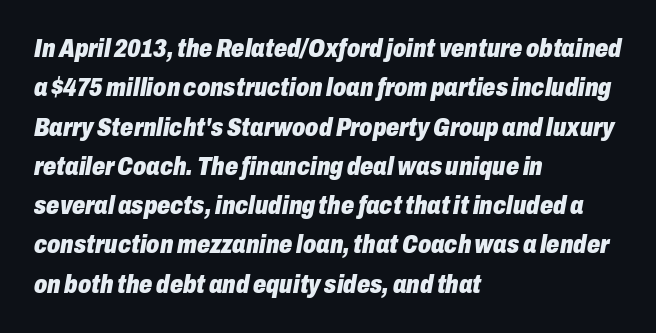
{"italic": "yes", "lean": "right", "slant_degrees": 10, "bold": "yes", "underline": "no", "align": "left", "line_spacing": "normal", "line_spacing_ratio": 1.51, "letter_spacing": "normal", "letter_spacing_em": 0.0, "glyph_px": 26}
